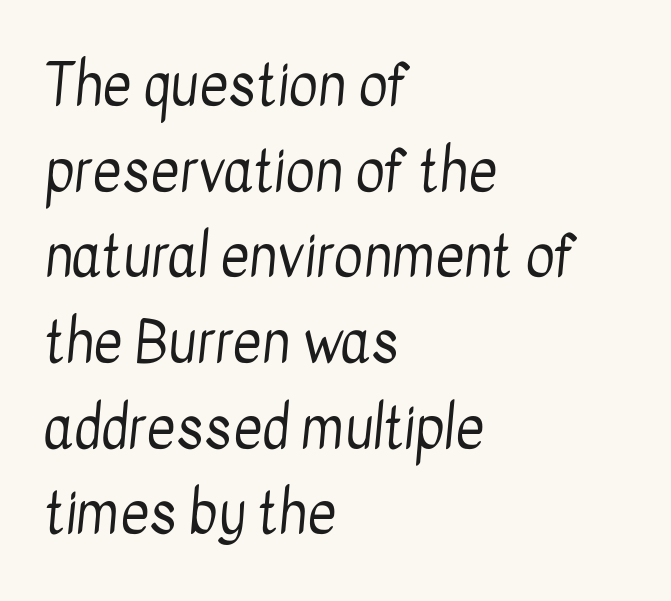
{"serif": "no", "bold": "no", "weight": "regular", "width": "condensed", "stroke_contrast": "low", "x_height": "medium", "monospaced": "no", "underline": "no", "align": "left", "line_spacing": "normal", "line_spacing_ratio": 1.53, "letter_spacing": "normal", "letter_spacing_em": 0.0, "glyph_px": 56}
